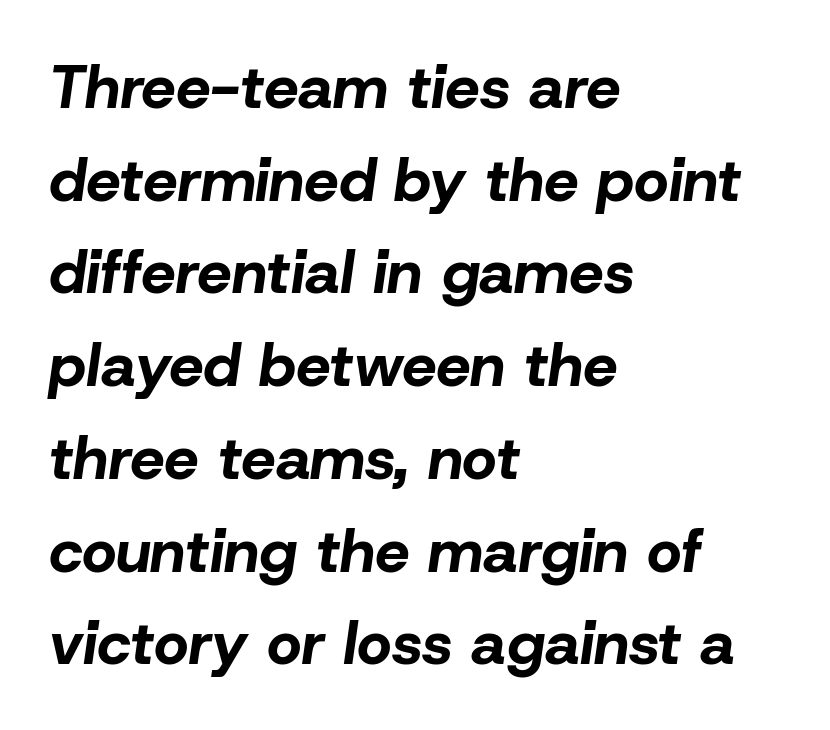
{"italic": "yes", "lean": "right", "slant_degrees": 8, "bold": "yes", "weight": "bold", "width": "normal", "stroke_contrast": "low", "x_height": "medium", "monospaced": "no", "underline": "no", "align": "left", "line_spacing": "normal", "line_spacing_ratio": 1.52, "letter_spacing": "normal", "letter_spacing_em": 0.0, "glyph_px": 61}
